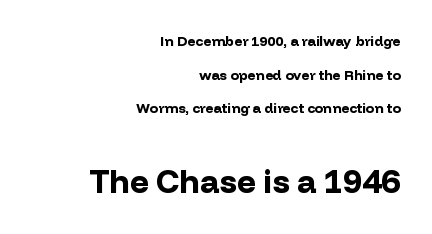
{"serif": "no", "italic": "no", "bold": "yes", "weight": "bold", "width": "normal", "stroke_contrast": "low", "x_height": "medium", "monospaced": "no", "underline": "no", "align": "right", "line_spacing": "loose", "line_spacing_ratio": 2.41, "letter_spacing": "normal", "letter_spacing_em": 0.0, "larger_block": "second", "size_ratio": 2.36, "glyph_px": 33}
